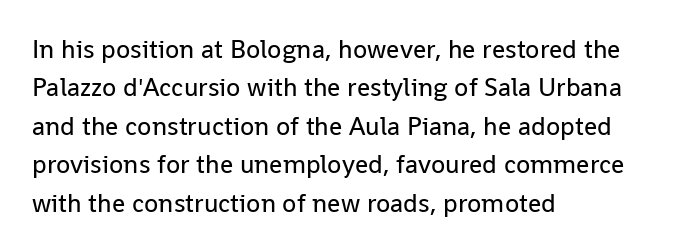
Q: Is the text bold? A: No.
Q: Is the text italic (slanted)? A: No, it is upright.
Q: Is the text underlined? A: No.
Q: How is the paragraph aligned? A: Left-aligned.
Q: Is the spacing between letters normal or unusually wide? A: Normal.
Q: Is the spacing between lines tight, normal or loose? A: Normal.
